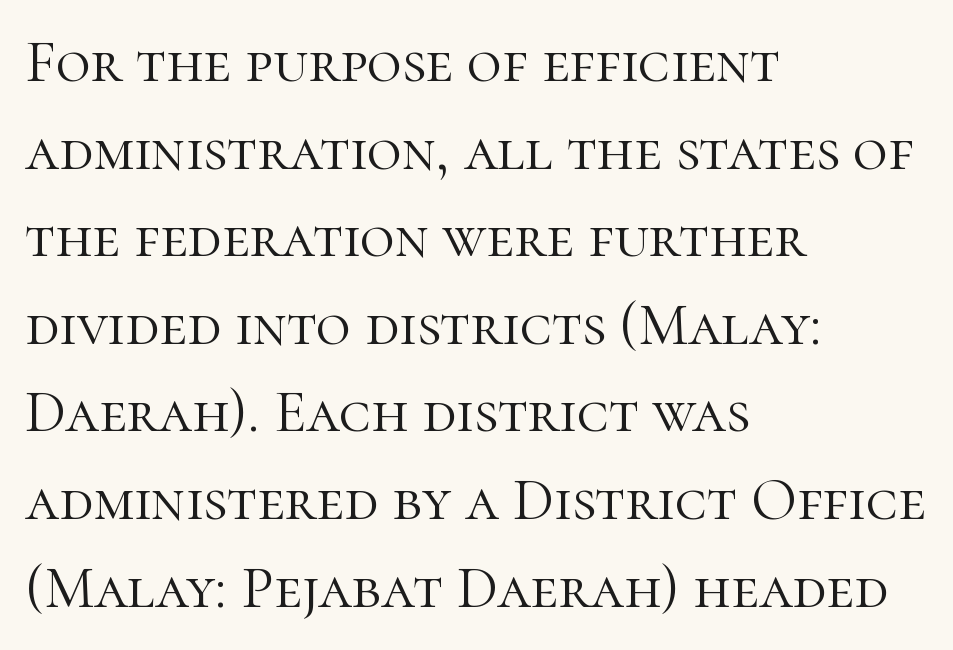
The image shows 60 px light serif type, upright; set left-aligned, normal line spacing (1.46x), normal letter spacing, not underlined; high stroke contrast and a medium x-height.
